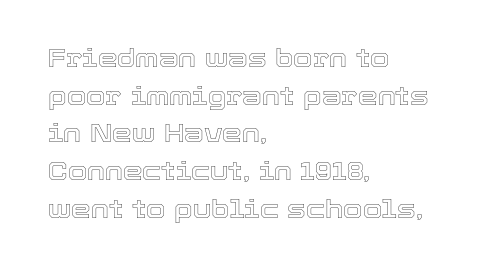
The image shows 25 px text type, upright; set left-aligned, normal line spacing (1.51x), normal letter spacing, not underlined.
